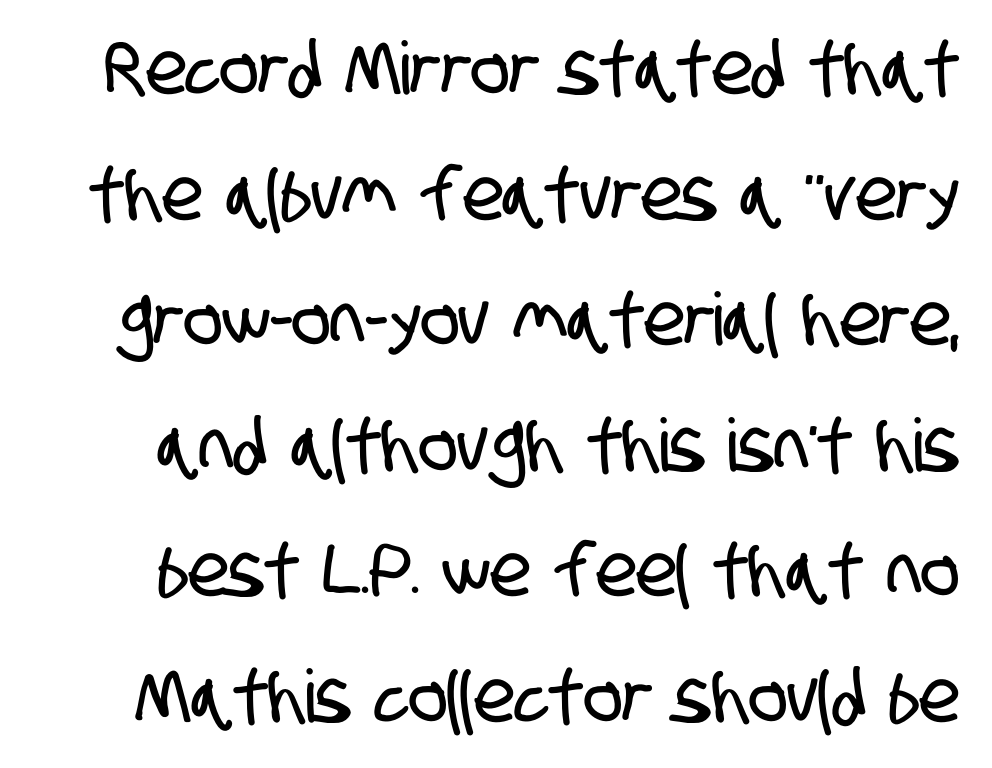
Q: Is the typeface a serif or a sans-serif typeface? A: Sans-serif.
Q: Is the text underlined? A: No.
Q: Is the spacing between letters normal or unusually wide? A: Normal.
Q: Width (condensed, normal, or wide)? A: Condensed.
Q: Stroke contrast? A: Low.
Q: x-height? A: Large.
Q: Monospaced? A: No.
